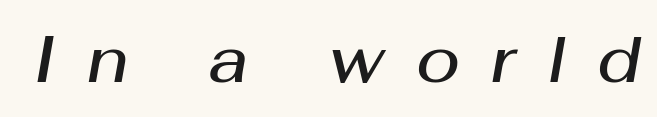
Q: Is the text bold? A: Semi-bold.
Q: Is the text italic (slanted)? A: Yes, it leans right by about 10 degrees.
Q: Is the text underlined? A: No.
Q: Is the spacing between letters normal or unusually wide? A: Unusually wide.
Q: Width (condensed, normal, or wide)? A: Normal.
Q: Stroke contrast? A: Medium.
Q: x-height? A: Medium.
Q: Monospaced? A: No.
